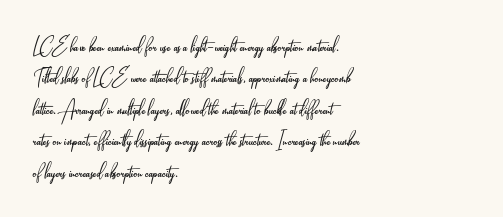
Q: Is the text bold? A: No.
Q: Is the text italic (slanted)? A: Yes.
Q: Is the text underlined? A: No.
Q: How is the paragraph aligned? A: Left-aligned.
Q: Is the spacing between letters normal or unusually wide? A: Normal.
Q: Is the spacing between lines tight, normal or loose? A: Normal.
